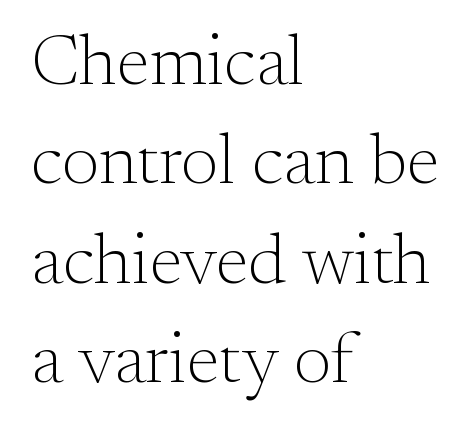
Is the stroke heavy? The answer is a plain regular-or-lighter. Nope, not italic — everything's standing straight. Typographically, this falls in the serif category. Interline gaps are of average width in this sample. Unmarked baselines from the first word to the last.
